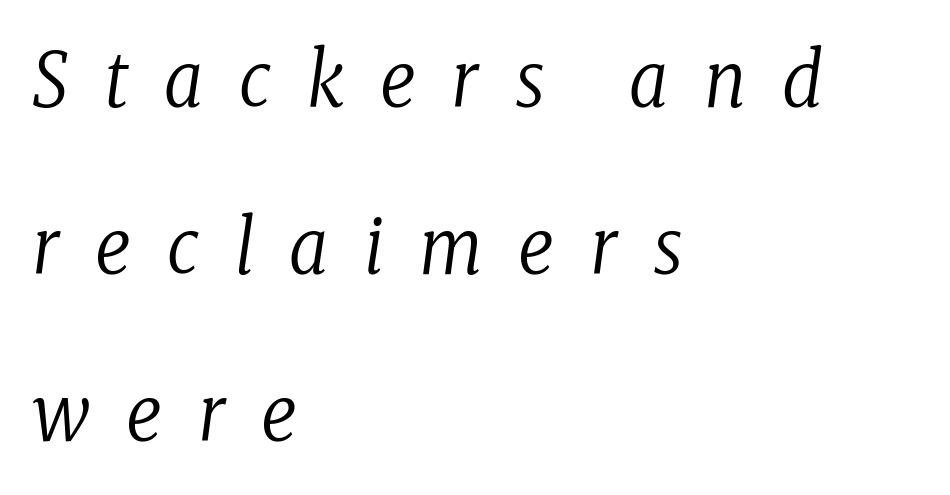
Weight: in the light-to-regular range. Compared with typical body copy, the letter spacing here is much looser. Where is the straight margin? On the left. The space beneath each line is pristine and unruled. These lines were composed using italics. Regarding leading, the lines here are spaced well apart.
